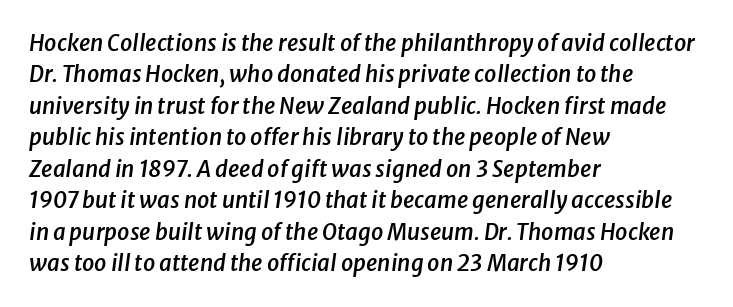
{"italic": "yes", "lean": "right", "slant_degrees": 8, "bold": "semi", "underline": "no", "align": "left", "line_spacing": "normal", "line_spacing_ratio": 1.43, "letter_spacing": "normal", "letter_spacing_em": 0.0, "glyph_px": 22}
